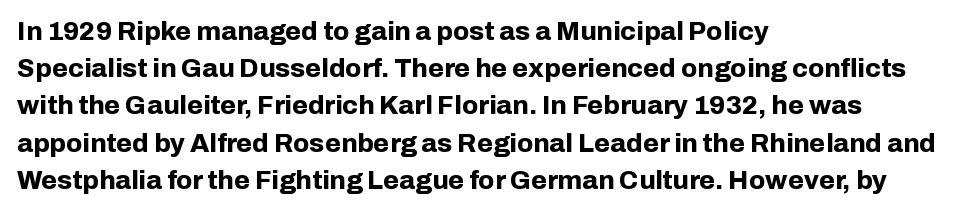
Notice how descenders clear the ascenders below comfortably — that's standard leading. Compared with an ordinary text face, these strokes are far heavier — a full bold. Compared with typical body copy, the letter spacing here is the same. Italic: no, the glyphs are upright roman. The rag falls on the right side of this text block. Descenders hang freely into open space.
